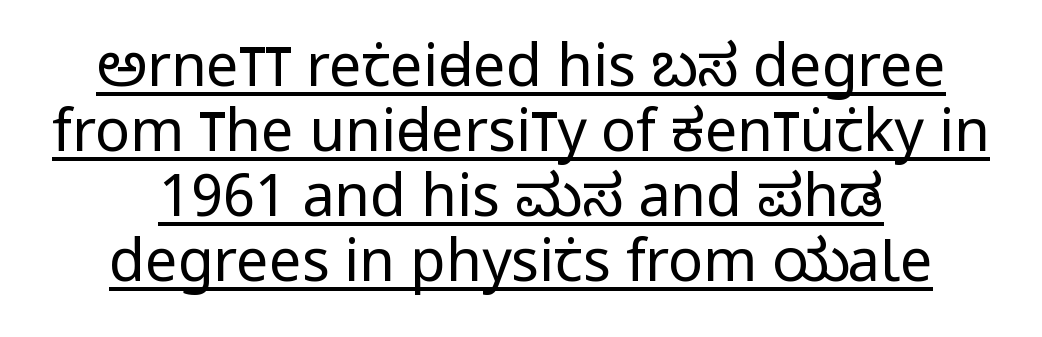
The image shows 58 px regular-weight, condensed sans-serif type, upright; set centered, tight line spacing (1.12x), normal letter spacing, underlined; low stroke contrast and a large x-height.
